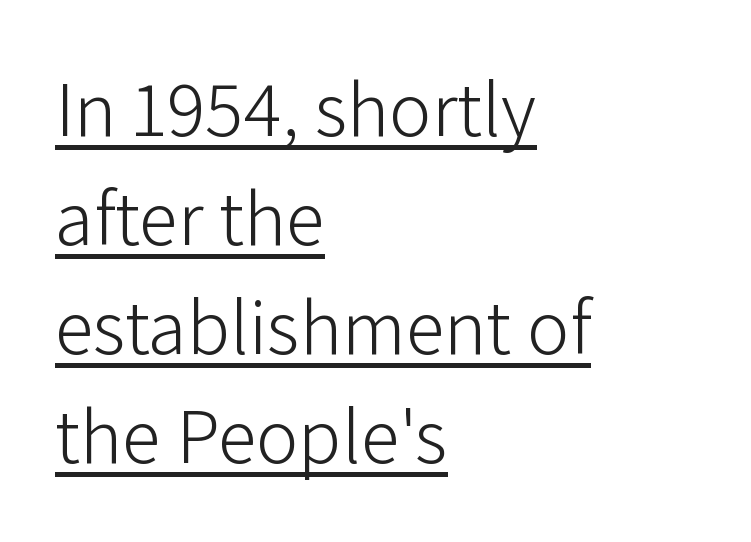
{"serif": "no", "italic": "no", "bold": "no", "weight": "light", "width": "normal", "stroke_contrast": "low", "x_height": "medium", "monospaced": "no", "underline": "yes", "align": "left", "line_spacing": "normal", "line_spacing_ratio": 1.38, "letter_spacing": "normal", "letter_spacing_em": 0.0, "glyph_px": 79}
